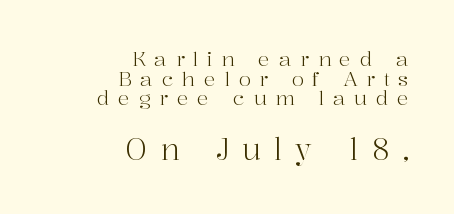
{"serif": "yes", "italic": "no", "bold": "no", "weight": "light", "width": "normal", "stroke_contrast": "high", "x_height": "medium", "monospaced": "no", "underline": "no", "align": "right", "line_spacing": "tight", "line_spacing_ratio": 0.98, "letter_spacing": "wide", "letter_spacing_em": 0.43, "larger_block": "second", "size_ratio": 1.5, "glyph_px": 30}
